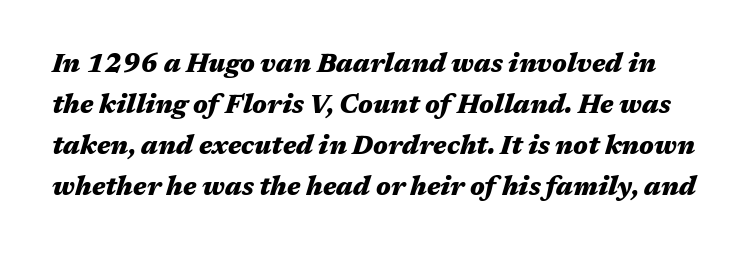
The image shows 26 px bold type, italic (leaning right); set normal line spacing (1.58x), normal letter spacing, not underlined.
